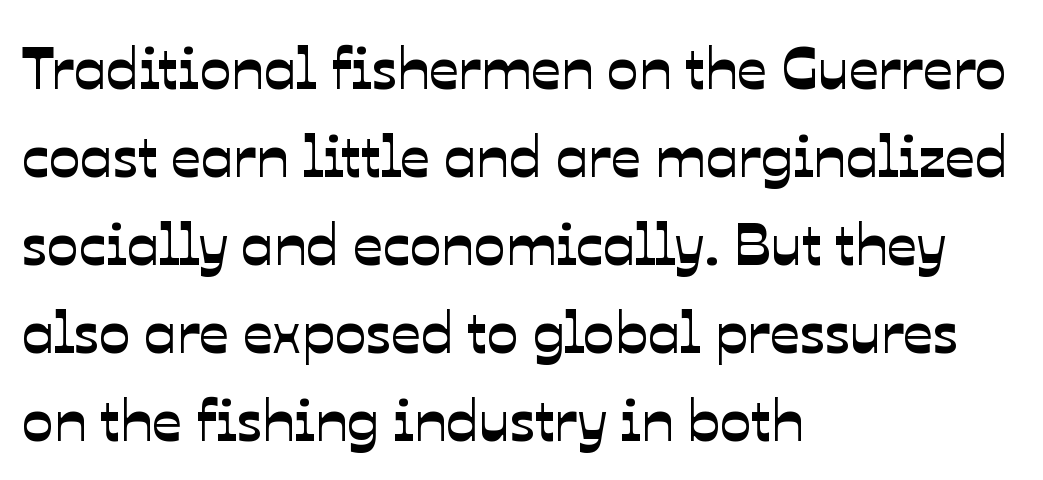
The typeface chosen for these lines omits serifs. Does extra space separate the letters? No, they use regular spacing. Successive baselines arrive at the customary interval. A clean baseline with only descenders dipping below it. Looks like regular typesetting: each glyph gets only the width it needs. The rendering anchors every line to the left-hand side.
